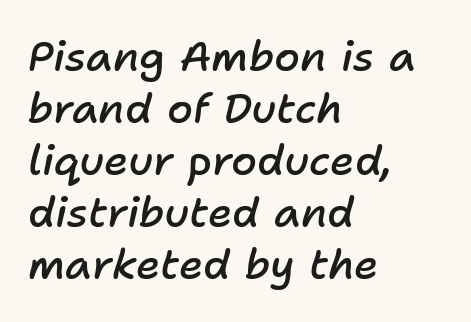
Q: Is the text bold? A: Semi-bold.
Q: Is the text italic (slanted)? A: Yes, it leans right by about 11 degrees.
Q: Is the text underlined? A: No.
Q: How is the paragraph aligned? A: Left-aligned.
Q: Is the spacing between letters normal or unusually wide? A: Normal.
Q: Width (condensed, normal, or wide)? A: Normal.
Q: Stroke contrast? A: Low.
Q: x-height? A: Medium.
Q: Monospaced? A: No.
